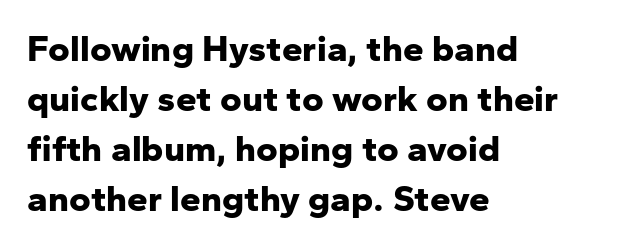
Quick note: interline space is typical. Ordinary non-slanted type is in use. Is the block centered? No — it sits flush against the left margin. Each letter's strokes conclude bluntly, with no projecting serifs.
